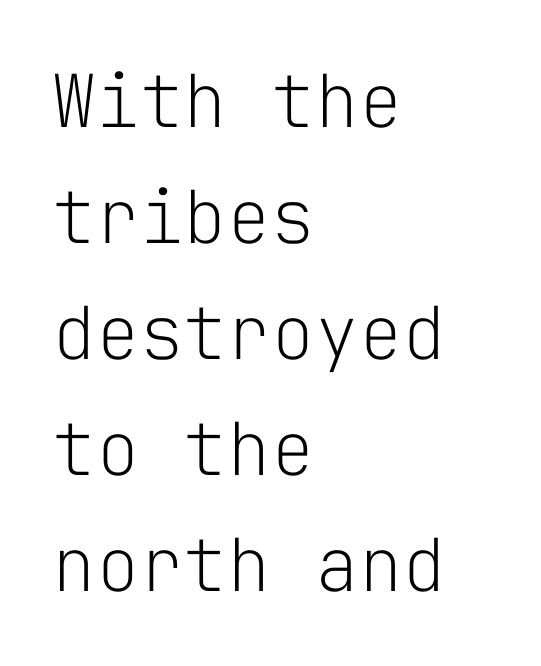
Is this a fixed-width face? Yes — each glyph sits in an identical cell. Rendered with straight, roman letterforms. These lines sit exactly where default settings would place them. The strip under each line holds only bare page. Nothing sits at the stroke ends, so this counts as sans-serif. The weight tops out at a normal text grade.
